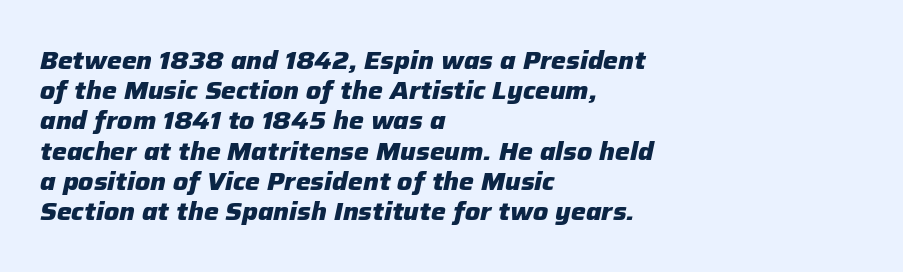
Nobody drew a line under any word here. Yep, that's italic — everything's leaning. Students, note that the glyphs here touch the page at normal intervals. I'd describe the lettering as bold — thick and assertive. Does the copy run flush right? No — it runs flush left.
